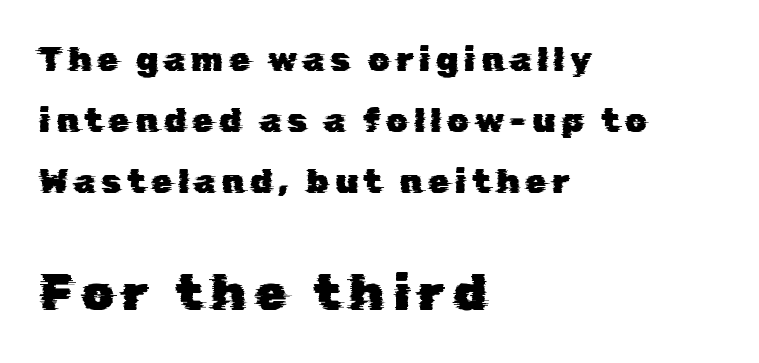
The following chunk of copy outweighs the initial chunk in type size. Examine the stroke ends and you'll find no serifs. The passage is arranged the way most books set body copy — flush left. Here the designer chose a conventional face with non-uniform glyph widths.
